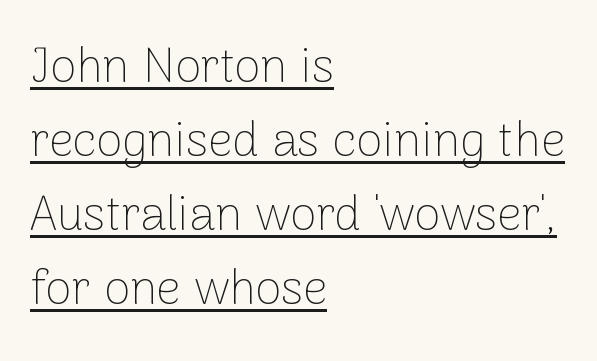
What's the leading like? Ordinary, nothing unusual. The letters carry no serifs — their stems end cleanly without finishing strokes. You could not count columns in this text — the font is proportionally spaced. These lines were composed using upright roman letters. Compared with a centered layout, this one pins lines to the left instead.
